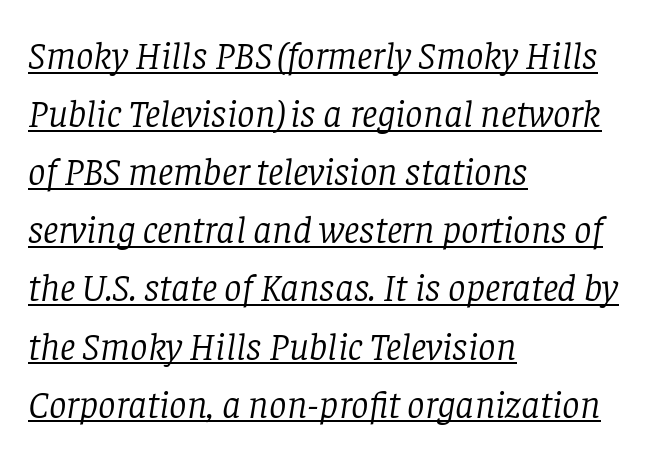
You could not count columns in this text — the font is proportionally spaced. Style check: oblique. A typesetter would call this zero additional tracking. Regarding serifs, this sample has them. This sample carries an underscore along the baseline area.
